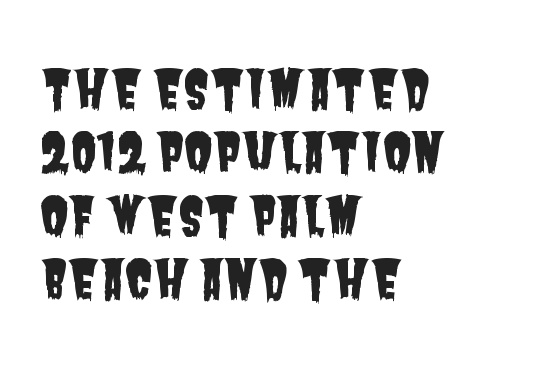
The image shows 52 px condensed sans-serif type; set left-aligned, line spacing 1.22x, normal letter spacing, not underlined; low stroke contrast and a large x-height.
